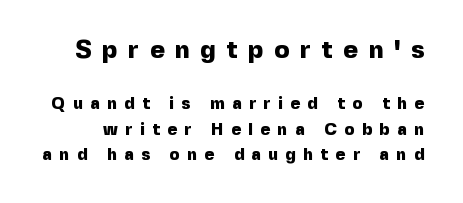
Spacing between characters has been opened up far beyond the box default. You get the large type first, then a drop to smaller type. Descenders are the only things crossing below the line. A typesetter would mark this as roman, not italic.
